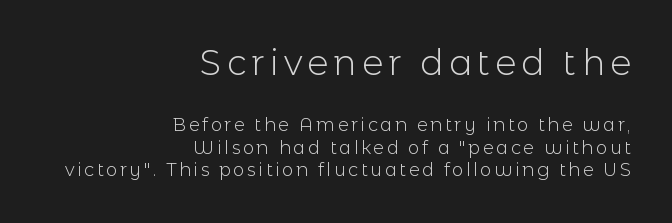
{"serif": "no", "italic": "no", "bold": "no", "weight": "light", "width": "normal", "x_height": "medium", "monospaced": "no", "underline": "no", "align": "right", "line_spacing": "normal", "line_spacing_ratio": 1.26, "larger_block": "first", "size_ratio": 1.94, "glyph_px": 35}
